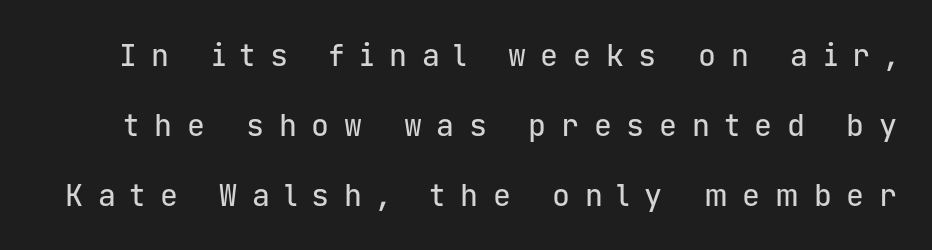
The image shows 30 px sans-serif type, upright, monospaced; set loose line spacing (2.33x), unusually wide letter spacing (+0.49 em), not underlined; low stroke contrast and a medium x-height.
